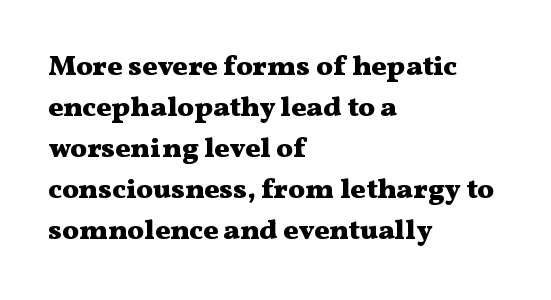
Q: Is the text bold? A: Yes.
Q: Is the text italic (slanted)? A: No, it is upright.
Q: Is the typeface a serif or a sans-serif typeface? A: Serif.
Q: Is the text underlined? A: No.
Q: How is the paragraph aligned? A: Left-aligned.
Q: Is the spacing between letters normal or unusually wide? A: Normal.
Q: Is the spacing between lines tight, normal or loose? A: Normal.
Q: Width (condensed, normal, or wide)? A: Wide.
Q: Stroke contrast? A: Medium.
Q: x-height? A: Medium.
Q: Monospaced? A: No.
